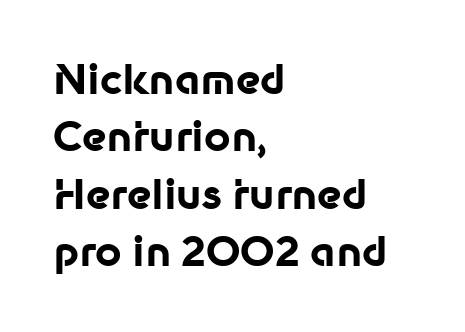
Q: Is the text bold? A: Yes.
Q: Is the text italic (slanted)? A: No, it is upright.
Q: Is the typeface a serif or a sans-serif typeface? A: Sans-serif.
Q: Is the text underlined? A: No.
Q: How is the paragraph aligned? A: Left-aligned.
Q: Is the spacing between letters normal or unusually wide? A: Normal.
Q: Is the spacing between lines tight, normal or loose? A: Normal.
Q: Width (condensed, normal, or wide)? A: Normal.
Q: Stroke contrast? A: Low.
Q: x-height? A: Medium.
Q: Monospaced? A: No.
